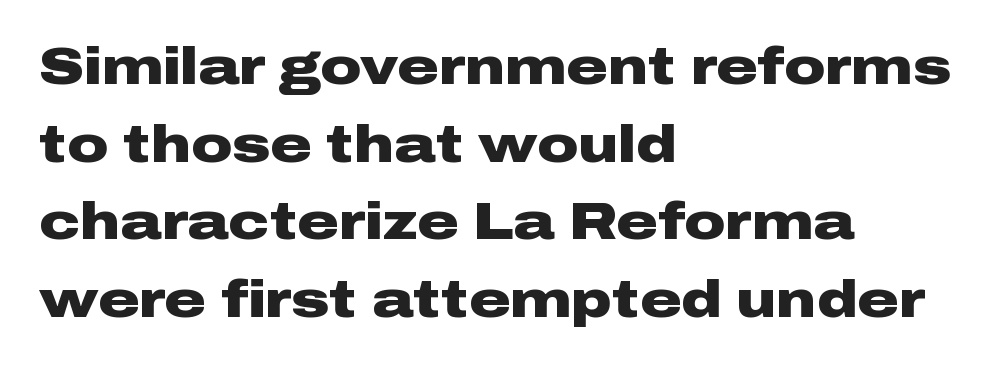
{"serif": "no", "italic": "no", "bold": "yes", "weight": "heavy", "width": "wide", "stroke_contrast": "low", "x_height": "medium", "monospaced": "no", "underline": "no", "align": "left", "line_spacing": "normal", "line_spacing_ratio": 1.52, "letter_spacing": "normal", "letter_spacing_em": 0.0, "glyph_px": 51}
